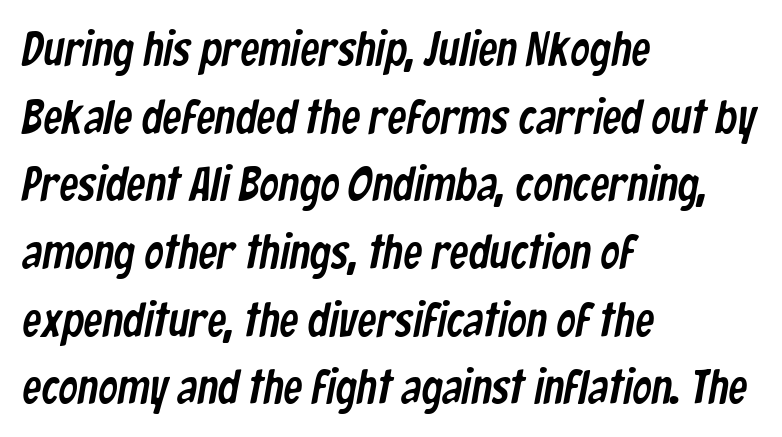
Q: Is the typeface a serif or a sans-serif typeface? A: Sans-serif.
Q: Is the text underlined? A: No.
Q: How is the paragraph aligned? A: Left-aligned.
Q: Is the spacing between letters normal or unusually wide? A: Normal.
Q: Is the spacing between lines tight, normal or loose? A: Normal.
Q: Width (condensed, normal, or wide)? A: Condensed.
Q: Stroke contrast? A: Low.
Q: x-height? A: Medium.
Q: Monospaced? A: No.
